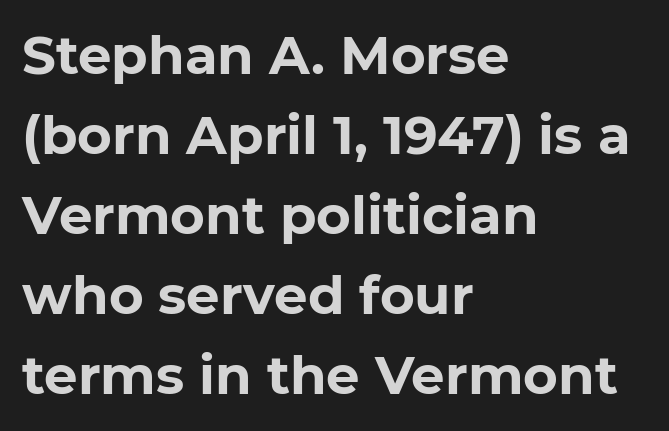
The image shows 53 px bold sans-serif type, upright; set left-aligned, normal line spacing (1.51x), normal letter spacing, not underlined; low stroke contrast and a medium x-height.
